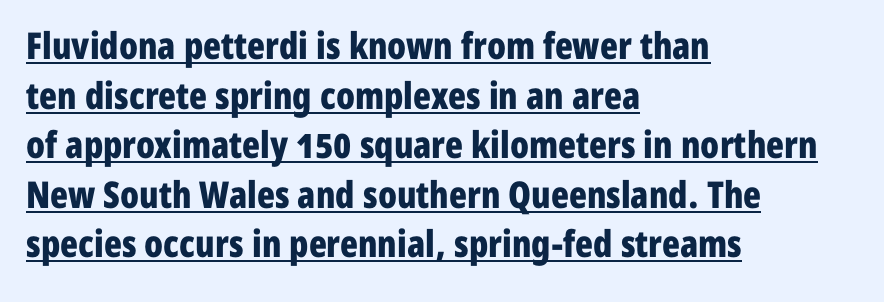
{"serif": "no", "italic": "no", "bold": "yes", "weight": "bold", "width": "condensed", "stroke_contrast": "low", "x_height": "medium", "monospaced": "no", "underline": "yes", "align": "left", "line_spacing": "normal", "line_spacing_ratio": 1.34, "letter_spacing": "normal", "letter_spacing_em": 0.0, "glyph_px": 37}
